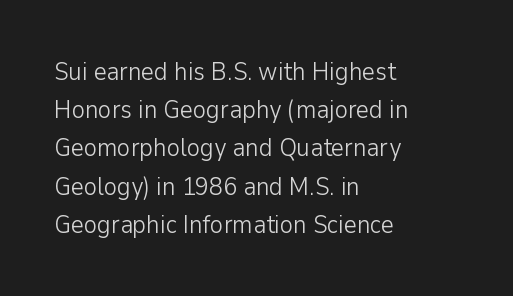
{"italic": "no", "bold": "no", "underline": "no", "align": "left", "line_spacing": "normal", "line_spacing_ratio": 1.53, "letter_spacing": "normal", "letter_spacing_em": 0.0, "glyph_px": 25}
